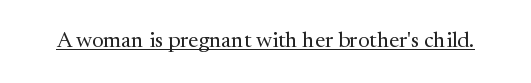
{"italic": "no", "bold": "no", "underline": "yes", "letter_spacing": "normal", "letter_spacing_em": 0.0, "glyph_px": 22}
